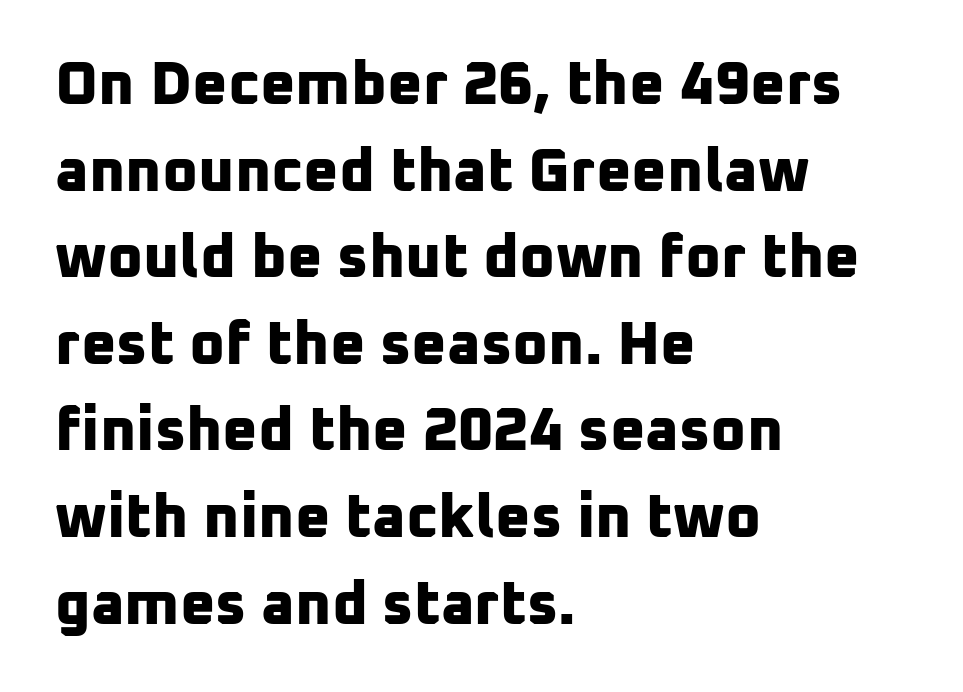
{"serif": "no", "bold": "yes", "weight": "bold", "width": "normal", "stroke_contrast": "low", "x_height": "medium", "monospaced": "no", "underline": "no", "align": "left", "line_spacing": "normal", "line_spacing_ratio": 1.42, "letter_spacing": "normal", "letter_spacing_em": 0.0, "glyph_px": 61}
